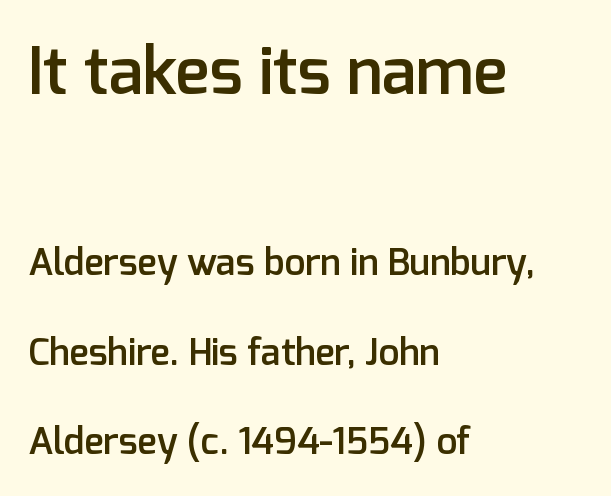
{"serif": "no", "italic": "no", "bold": "semi", "weight": "semibold", "width": "normal", "stroke_contrast": "low", "x_height": "medium", "monospaced": "no", "underline": "no", "align": "left", "line_spacing": "loose", "line_spacing_ratio": 2.42, "letter_spacing": "normal", "letter_spacing_em": 0.0, "larger_block": "first", "size_ratio": 1.76, "glyph_px": 65}
